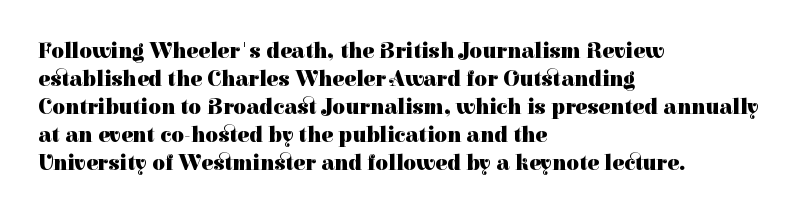
The axis of the letterforms is exactly vertical. Leftover space on each line is placed entirely after the last word. Each row of text sits above clean, open space. Students, note that the glyphs here touch the page at normal intervals.
